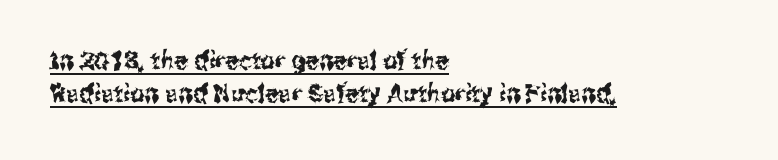
The image shows 25 px text type, upright; set left-aligned, normal line spacing (1.33x), normal letter spacing, underlined.
